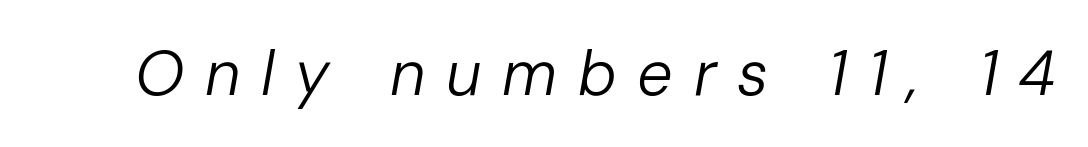
The image shows 63 px regular-weight type, italic (leaning right); set unusually wide letter spacing (+0.33 em), not underlined; low stroke contrast and a medium x-height.
